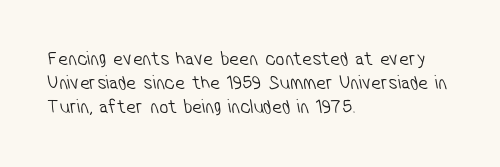
Q: Is the text bold? A: No.
Q: Is the text underlined? A: No.
Q: How is the paragraph aligned? A: Left-aligned.
Q: Is the spacing between letters normal or unusually wide? A: Normal.
